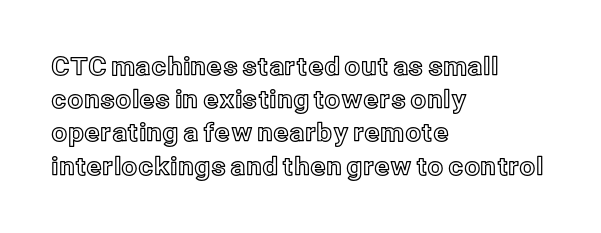
{"italic": "no", "underline": "no", "align": "left", "line_spacing": "normal", "line_spacing_ratio": 1.33, "letter_spacing": "normal", "letter_spacing_em": 0.0, "glyph_px": 25}
